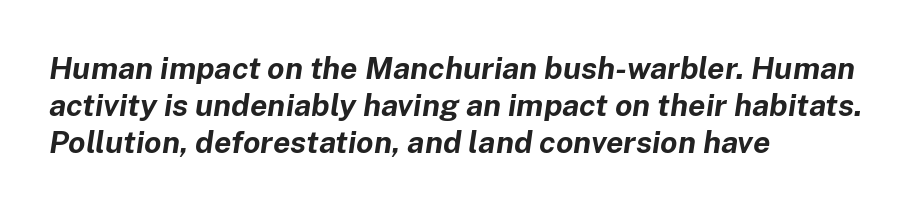
The image shows 31 px bold type, italic (leaning right); set left-aligned, line spacing 1.2x, normal letter spacing, not underlined; low stroke contrast and a medium x-height.
